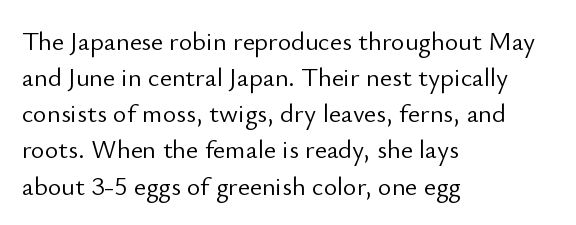
Q: Is the text bold? A: No.
Q: Is the text italic (slanted)? A: No, it is upright.
Q: Is the text underlined? A: No.
Q: How is the paragraph aligned? A: Left-aligned.
Q: Is the spacing between letters normal or unusually wide? A: Normal.
Q: Is the spacing between lines tight, normal or loose? A: Normal.
